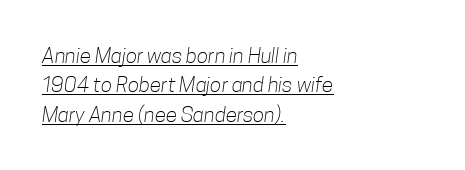
{"bold": "no", "underline": "yes", "align": "left", "line_spacing": "normal", "line_spacing_ratio": 1.4, "letter_spacing": "normal", "letter_spacing_em": 0.0, "glyph_px": 21}
